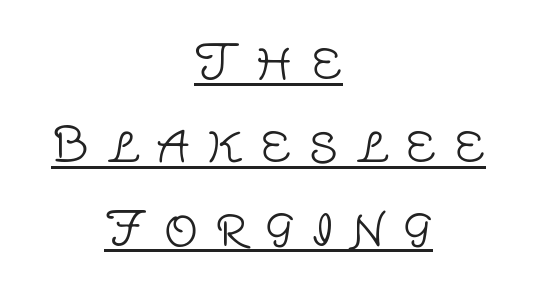
The font is comparable to plain body text, perhaps lighter. The letters carry no serifs — their stems end cleanly without finishing strokes. The letters advance in unequal steps, a hallmark of proportional type. The typesetter has applied underlining to the passage shown.
